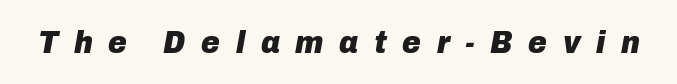
Looks like regular typesetting: each glyph gets only the width it needs. Slanted lettering throughout. Decoration check: the copy has no underline. Observe the wide spacing: letters keep a clear distance from each other.
